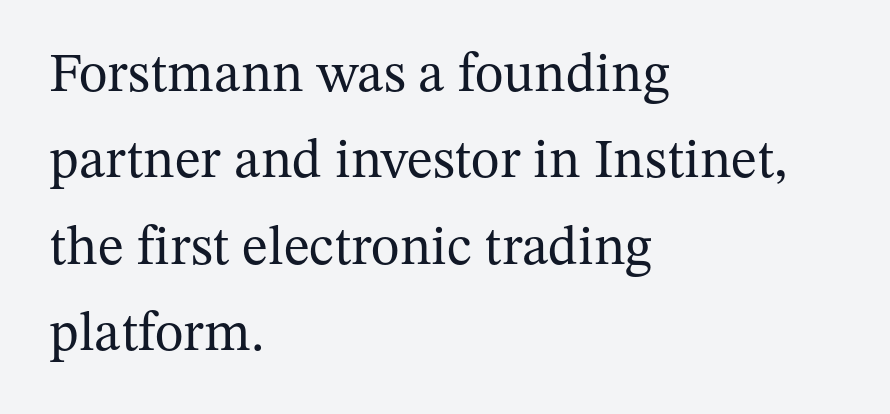
The gaps between neighbouring characters are ordinary and unremarkable. Has an underline been added? It has not. A typesetter would label this face a serif. All the whitespace from short lines collects on the right. A typesetter would call this proportional, since set widths differ per character.
